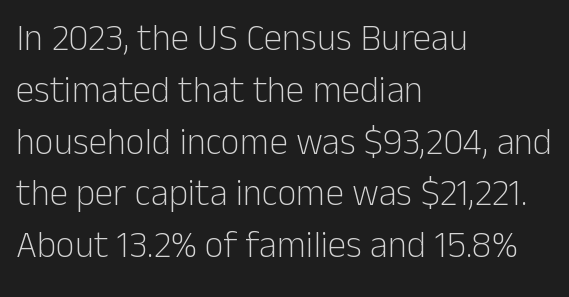
Q: Is the text bold? A: No.
Q: Is the text italic (slanted)? A: No, it is upright.
Q: Is the typeface a serif or a sans-serif typeface? A: Sans-serif.
Q: Is the text underlined? A: No.
Q: How is the paragraph aligned? A: Left-aligned.
Q: Is the spacing between letters normal or unusually wide? A: Normal.
Q: Is the spacing between lines tight, normal or loose? A: Normal.
Q: Width (condensed, normal, or wide)? A: Normal.
Q: Stroke contrast? A: Low.
Q: x-height? A: Medium.
Q: Monospaced? A: No.
